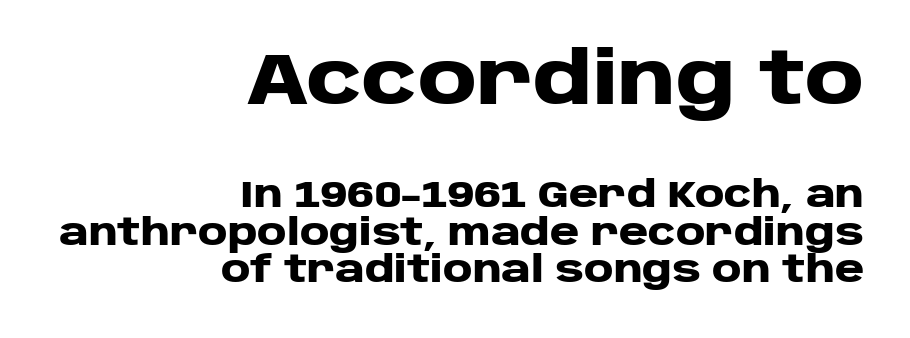
{"serif": "no", "italic": "no", "bold": "yes", "weight": "heavy", "width": "wide", "stroke_contrast": "low", "x_height": "large", "monospaced": "no", "underline": "no", "align": "right", "line_spacing": "tight", "line_spacing_ratio": 1.04, "letter_spacing": "normal", "letter_spacing_em": 0.0, "larger_block": "first", "size_ratio": 2.0, "glyph_px": 72}
